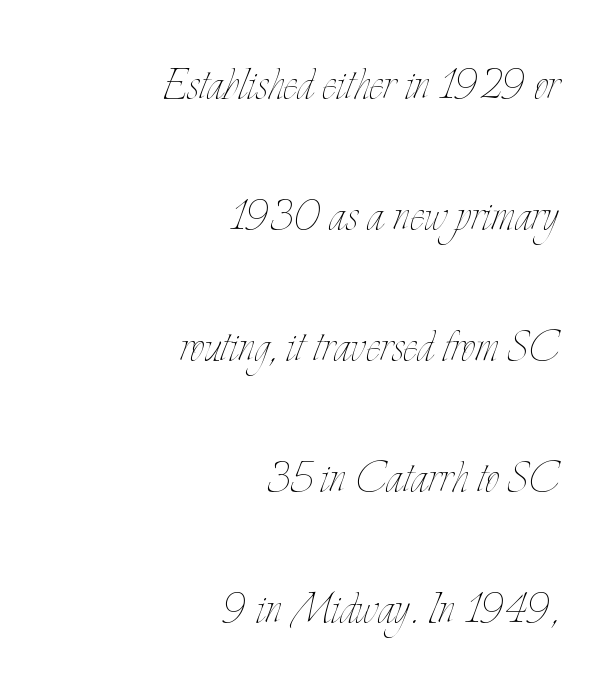
Q: Is the text bold? A: No.
Q: Is the text italic (slanted)? A: Yes.
Q: Is the text underlined? A: No.
Q: How is the paragraph aligned? A: Right-aligned.
Q: Is the spacing between letters normal or unusually wide? A: Normal.
Q: Is the spacing between lines tight, normal or loose? A: Loose.
Q: Width (condensed, normal, or wide)? A: Condensed.
Q: Stroke contrast? A: Low.
Q: x-height? A: Small.
Q: Monospaced? A: No.
